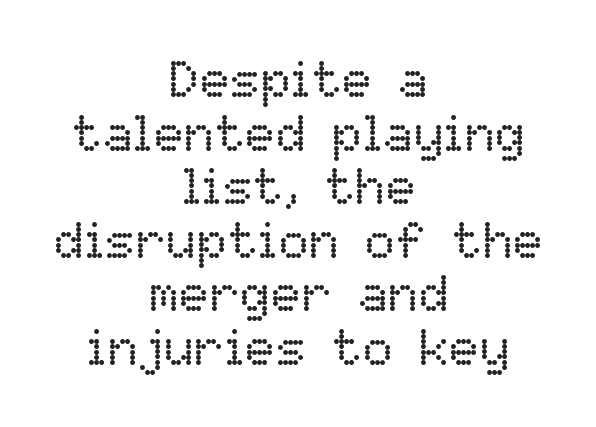
One glance says dense: line gaps are narrower than usual. Students, note that the glyphs here touch the page at normal intervals. Layout note: lines centered. Vertical stems look standard width or narrower in stroke. The rendering uses natural spacing where letterforms have individual widths. Beneath every word, the page is bare.
